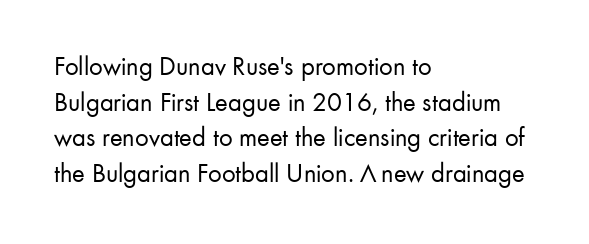
{"italic": "no", "bold": "no", "underline": "no", "align": "left", "line_spacing": "normal", "line_spacing_ratio": 1.32, "letter_spacing": "normal", "letter_spacing_em": 0.0, "glyph_px": 27}
